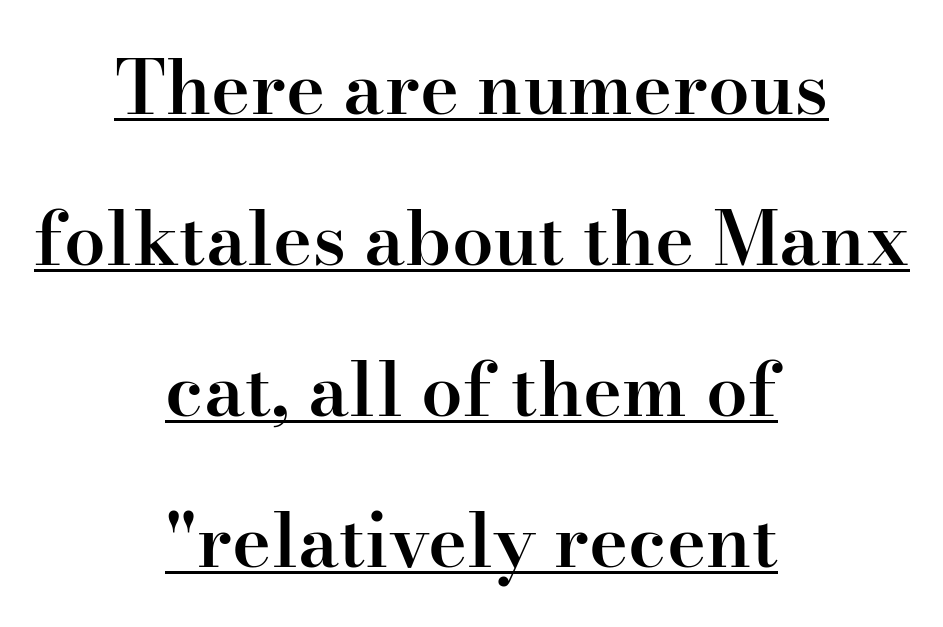
Q: Is the text bold? A: Semi-bold.
Q: Is the text italic (slanted)? A: No, it is upright.
Q: Is the typeface a serif or a sans-serif typeface? A: Serif.
Q: Is the text underlined? A: Yes.
Q: How is the paragraph aligned? A: Centered.
Q: Is the spacing between letters normal or unusually wide? A: Normal.
Q: Is the spacing between lines tight, normal or loose? A: Loose.
Q: Width (condensed, normal, or wide)? A: Normal.
Q: Stroke contrast? A: High.
Q: x-height? A: Small.
Q: Monospaced? A: No.
